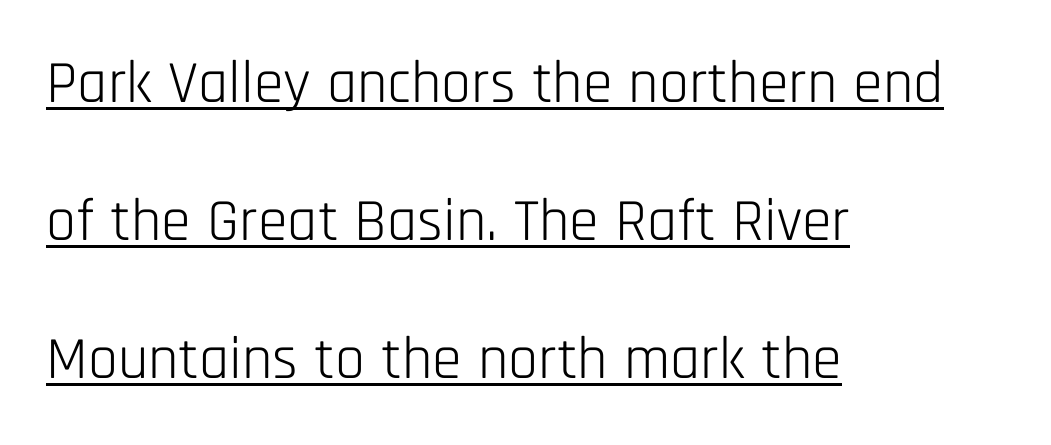
{"serif": "no", "italic": "no", "bold": "no", "weight": "light", "width": "condensed", "stroke_contrast": "low", "x_height": "large", "monospaced": "no", "underline": "yes", "align": "left", "line_spacing": "loose", "line_spacing_ratio": 2.3, "letter_spacing": "normal", "letter_spacing_em": 0.0, "glyph_px": 60}
